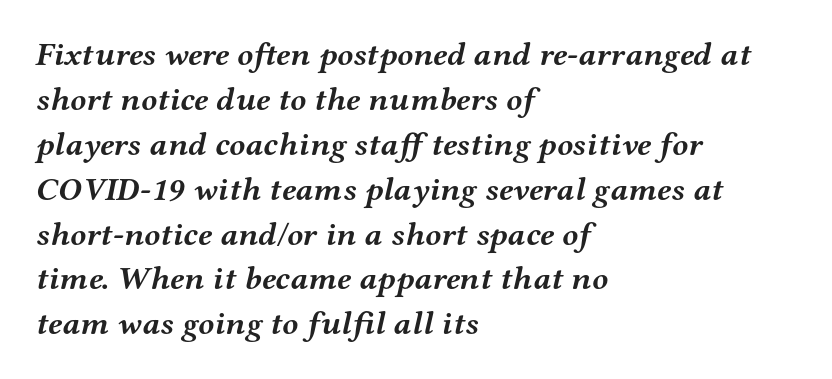
Q: Is the text bold? A: Yes.
Q: Is the text italic (slanted)? A: Yes, it leans right by about 12 degrees.
Q: Is the typeface a serif or a sans-serif typeface? A: Serif.
Q: Is the text underlined? A: No.
Q: How is the paragraph aligned? A: Left-aligned.
Q: Is the spacing between letters normal or unusually wide? A: Normal.
Q: Is the spacing between lines tight, normal or loose? A: Normal.
Q: Width (condensed, normal, or wide)? A: Wide.
Q: Stroke contrast? A: Medium.
Q: x-height? A: Medium.
Q: Monospaced? A: No.
